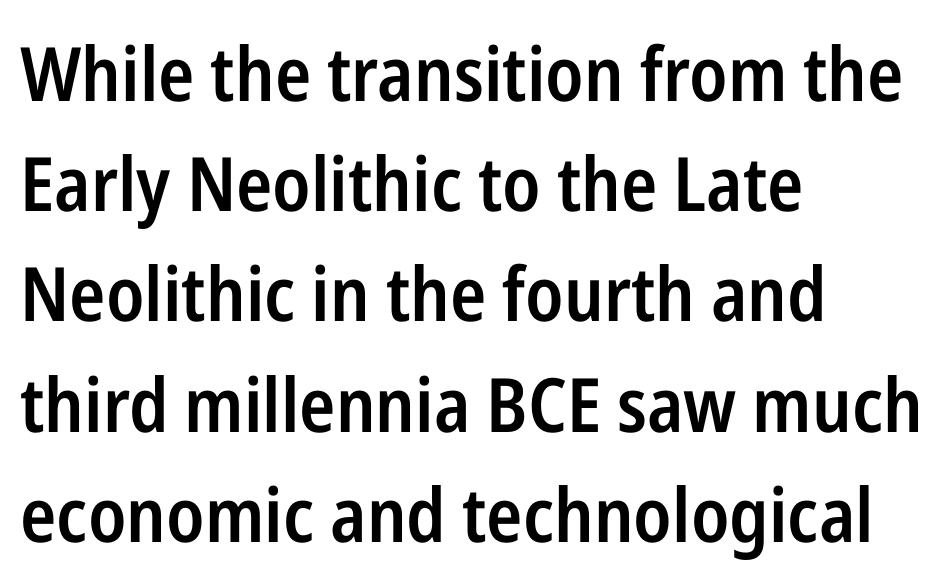
{"serif": "no", "italic": "no", "bold": "semi", "weight": "semibold", "width": "condensed", "stroke_contrast": "low", "x_height": "medium", "monospaced": "no", "underline": "no", "align": "left", "line_spacing": "normal", "line_spacing_ratio": 1.47, "letter_spacing": "normal", "letter_spacing_em": 0.0, "glyph_px": 75}
